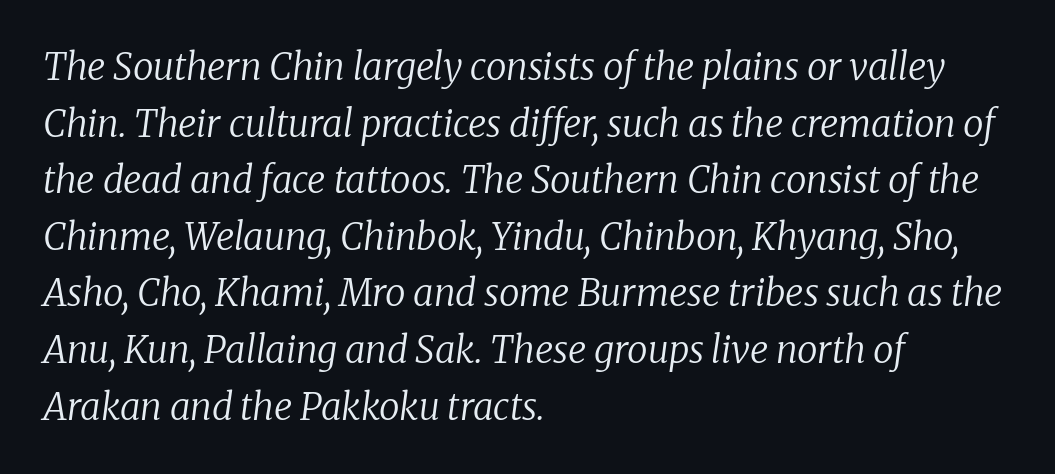
Students, observe: this is what conventionally led text looks like. The zone under the glyphs is completely vacant. The specimen reads as italic at a glance. Every row of glyphs begins at an identical x-position on the left.
